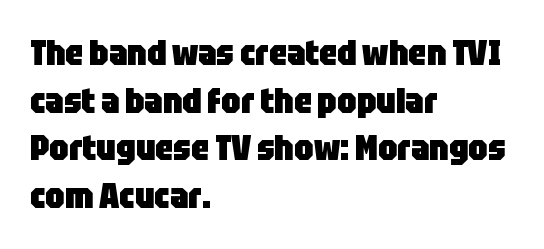
{"serif": "no", "italic": "no", "bold": "yes", "weight": "heavy", "width": "condensed", "stroke_contrast": "low", "x_height": "large", "monospaced": "no", "underline": "no", "align": "left", "line_spacing": "normal", "line_spacing_ratio": 1.36, "letter_spacing": "normal", "letter_spacing_em": 0.0, "glyph_px": 35}
